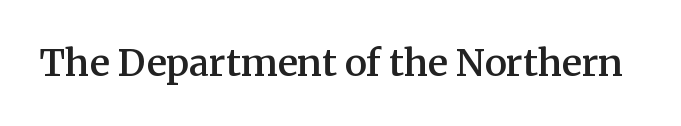
Q: Is the text bold? A: Semi-bold.
Q: Is the text italic (slanted)? A: No, it is upright.
Q: Is the typeface a serif or a sans-serif typeface? A: Serif.
Q: Is the text underlined? A: No.
Q: Is the spacing between letters normal or unusually wide? A: Normal.
Q: Width (condensed, normal, or wide)? A: Normal.
Q: Stroke contrast? A: Medium.
Q: x-height? A: Medium.
Q: Monospaced? A: No.
